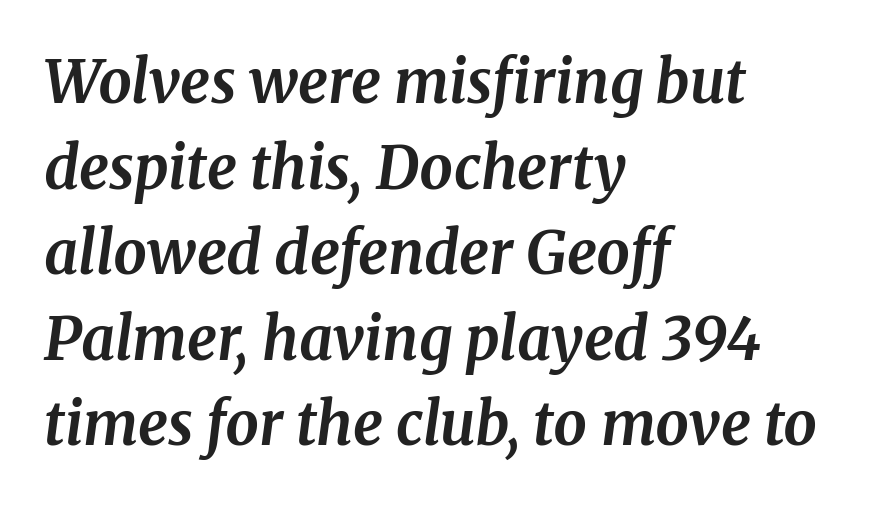
A typesetter would call this zero additional tracking. Looks like regular typesetting: each glyph gets only the width it needs. Emphasis-style slanted type is in use. Summary of vertical rhythm: regular, with standard interline spacing.
